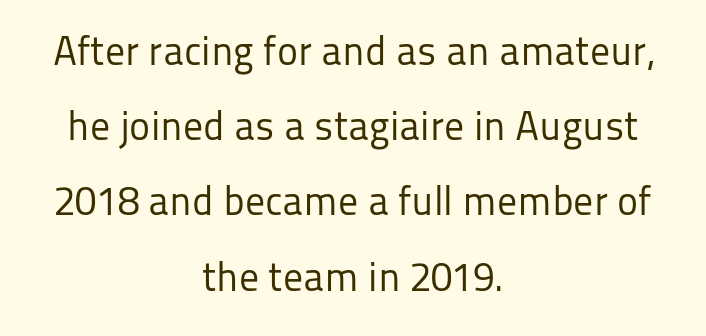
{"serif": "no", "italic": "no", "bold": "no", "weight": "regular", "width": "normal", "stroke_contrast": "low", "x_height": "medium", "monospaced": "no", "underline": "no", "align": "center", "line_spacing_ratio": 1.88, "letter_spacing": "normal", "letter_spacing_em": 0.0, "glyph_px": 40}
